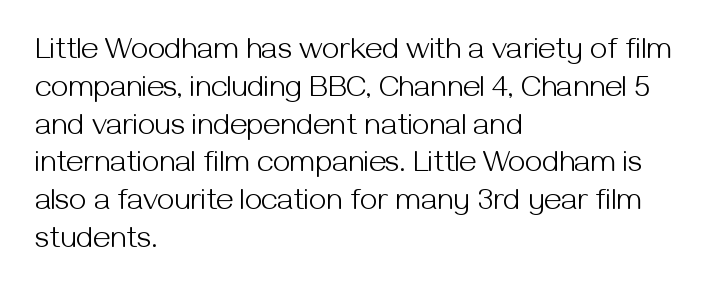
{"serif": "no", "italic": "no", "bold": "no", "weight": "light", "width": "normal", "stroke_contrast": "medium", "x_height": "medium", "monospaced": "no", "underline": "no", "align": "left", "line_spacing_ratio": 1.22, "letter_spacing": "normal", "letter_spacing_em": 0.0, "glyph_px": 31}
